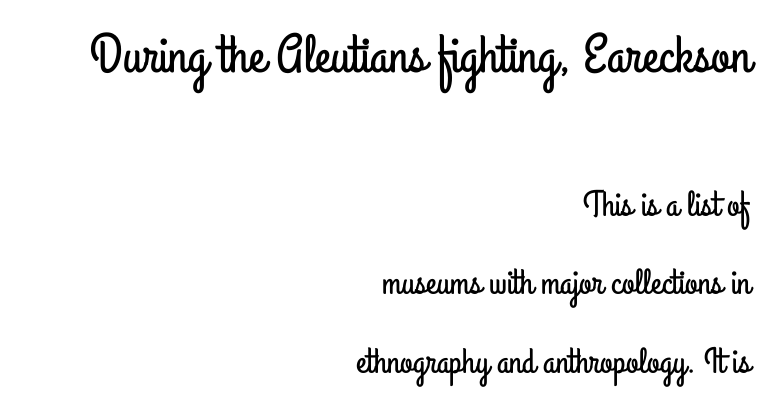
The image shows 54 px condensed sans-serif type, upright; set right-aligned, loose line spacing (2.18x), normal letter spacing, not underlined; the first (top) block is 1.5x larger; low stroke contrast and a small x-height.
